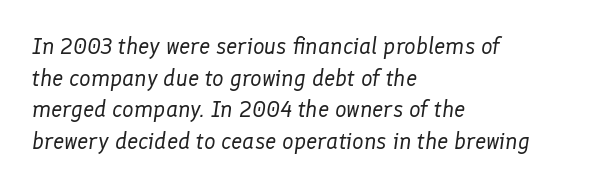
The image shows 23 px text type, italic (leaning right); set left-aligned, normal line spacing (1.37x), normal letter spacing, not underlined.
